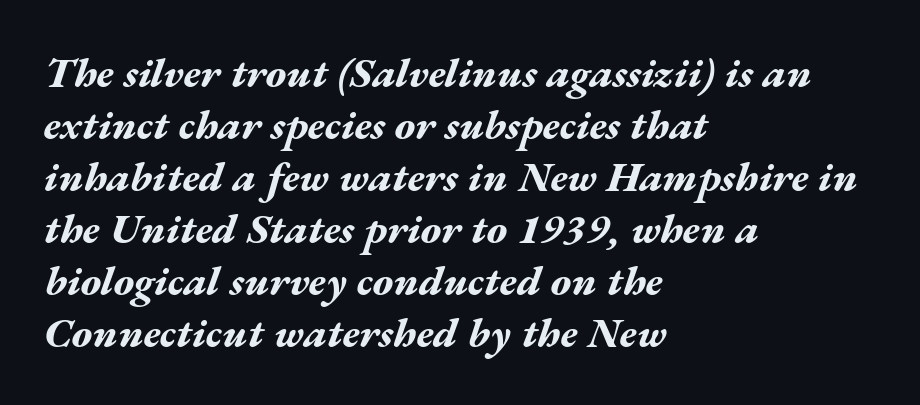
Q: Is the text bold? A: Yes.
Q: Is the text italic (slanted)? A: Yes, it leans right by about 17 degrees.
Q: Is the text underlined? A: No.
Q: How is the paragraph aligned? A: Left-aligned.
Q: Is the spacing between letters normal or unusually wide? A: Normal.
Q: Width (condensed, normal, or wide)? A: Wide.
Q: Stroke contrast? A: Medium.
Q: x-height? A: Medium.
Q: Monospaced? A: No.
